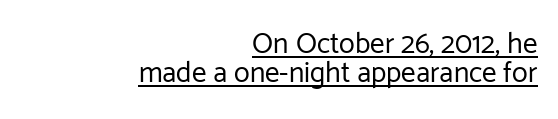
Q: Is the text bold? A: No.
Q: Is the text italic (slanted)? A: No, it is upright.
Q: Is the typeface a serif or a sans-serif typeface? A: Sans-serif.
Q: Is the text underlined? A: Yes.
Q: How is the paragraph aligned? A: Right-aligned.
Q: Is the spacing between letters normal or unusually wide? A: Normal.
Q: Is the spacing between lines tight, normal or loose? A: Tight.
Q: Width (condensed, normal, or wide)? A: Normal.
Q: Stroke contrast? A: Low.
Q: x-height? A: Medium.
Q: Monospaced? A: No.
